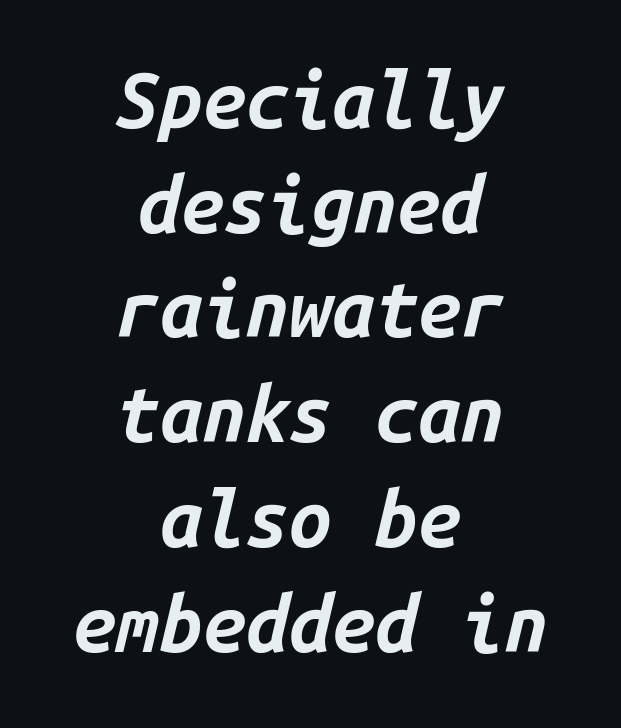
The horizontal fit of the characters is conventional and even. Descenders hang freely into open space. Chunky letters — that's bold for sure. Regular leading.
